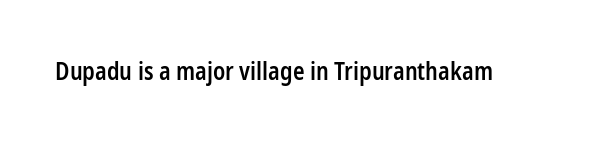
Q: Is the text bold? A: Semi-bold.
Q: Is the text italic (slanted)? A: No, it is upright.
Q: Is the text underlined? A: No.
Q: Is the spacing between letters normal or unusually wide? A: Normal.
